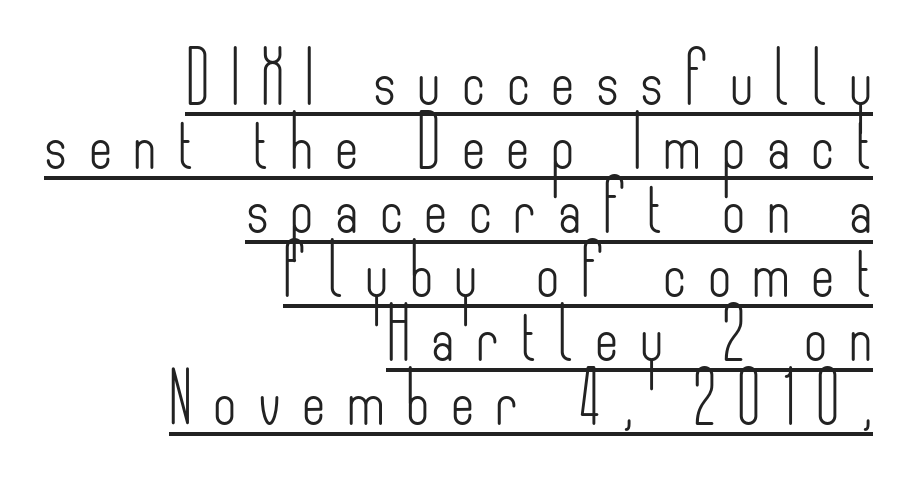
This sample uses a sans-serif face. When letters stand straight like this, we call the style roman or upright. The letters look calm and open, with moderate or lighter stems. Horizontal alignment here is rightward, an uncommon choice for prose. The leading is moderate, giving the passage an even texture. Does a line run under the words? Yes, clearly.
